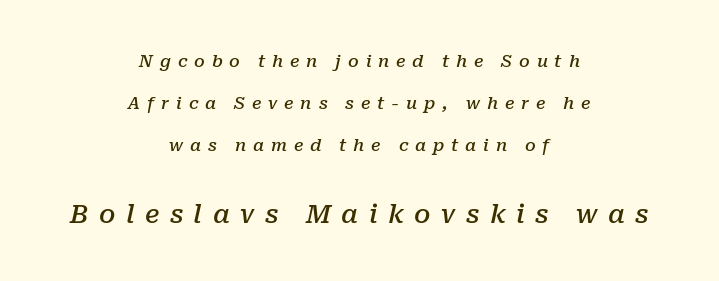
Q: Is the text bold? A: Semi-bold.
Q: Is the text italic (slanted)? A: Yes, it leans right by about 10 degrees.
Q: Is the text underlined? A: No.
Q: How is the paragraph aligned? A: Centered.
Q: Is the spacing between letters normal or unusually wide? A: Unusually wide.
Q: Is the spacing between lines tight, normal or loose? A: Loose.
Q: Which block of text is set in a larger size, the first (top) or the second (bottom)? A: The second (bottom) one.
